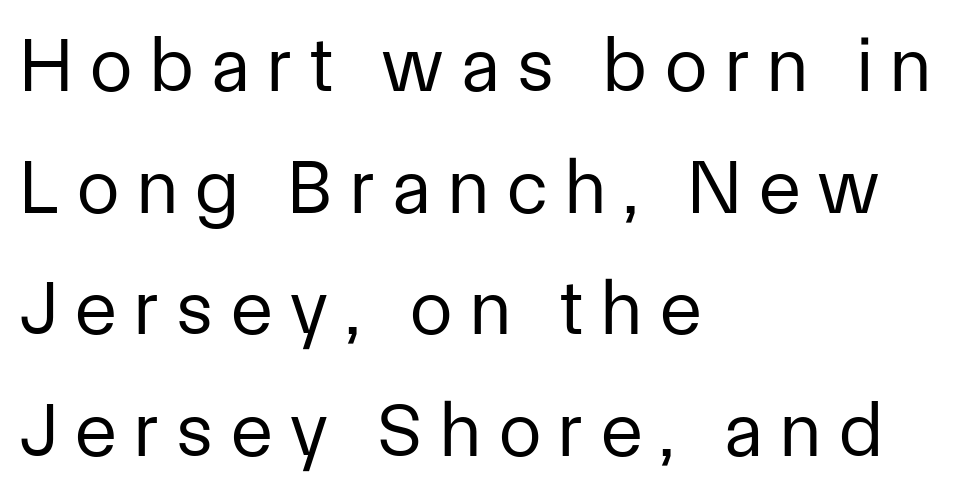
{"serif": "no", "italic": "no", "bold": "no", "weight": "regular", "width": "normal", "stroke_contrast": "low", "x_height": "medium", "monospaced": "no", "underline": "no", "align": "left", "line_spacing": "normal", "line_spacing_ratio": 1.58, "letter_spacing": "wide", "letter_spacing_em": 0.23, "glyph_px": 77}
